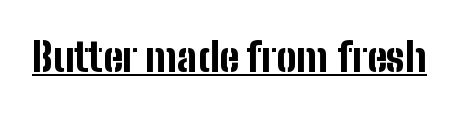
Q: Is the text bold? A: Yes.
Q: Is the text italic (slanted)? A: No, it is upright.
Q: Is the typeface a serif or a sans-serif typeface? A: Sans-serif.
Q: Is the text underlined? A: Yes.
Q: Is the spacing between letters normal or unusually wide? A: Normal.
Q: Width (condensed, normal, or wide)? A: Condensed.
Q: Stroke contrast? A: Low.
Q: x-height? A: Medium.
Q: Monospaced? A: No.
